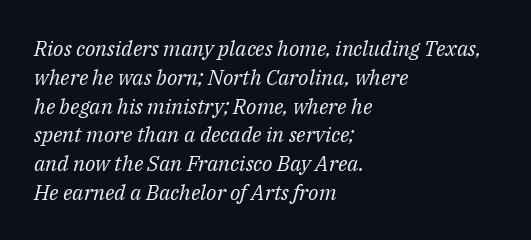
{"italic": "yes", "lean": "right", "slant_degrees": 14, "bold": "no", "underline": "no", "align": "left", "line_spacing": "normal", "line_spacing_ratio": 1.37, "letter_spacing": "normal", "letter_spacing_em": 0.0, "glyph_px": 21}
